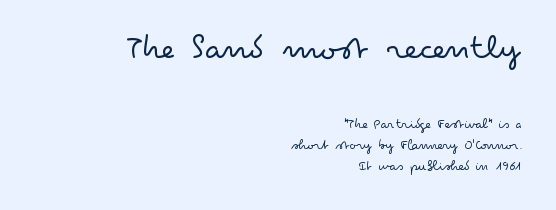
Q: Is the text bold? A: No.
Q: Is the text italic (slanted)? A: No, it is upright.
Q: Is the typeface a serif or a sans-serif typeface? A: Sans-serif.
Q: Is the text underlined? A: No.
Q: How is the paragraph aligned? A: Right-aligned.
Q: Is the spacing between letters normal or unusually wide? A: Normal.
Q: Is the spacing between lines tight, normal or loose? A: Normal.
Q: Which block of text is set in a larger size, the first (top) or the second (bottom)? A: The first (top) one.
Q: Width (condensed, normal, or wide)? A: Wide.
Q: Stroke contrast? A: Low.
Q: x-height? A: Small.
Q: Monospaced? A: No.
